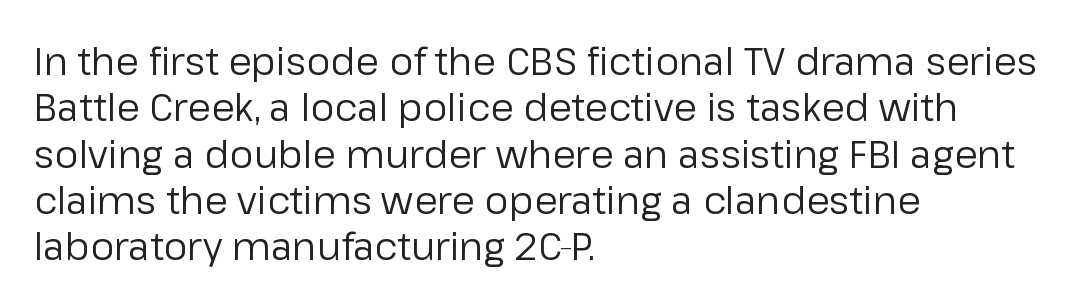
Q: Is the text bold? A: No.
Q: Is the text italic (slanted)? A: No, it is upright.
Q: Is the typeface a serif or a sans-serif typeface? A: Sans-serif.
Q: Is the text underlined? A: No.
Q: How is the paragraph aligned? A: Left-aligned.
Q: Is the spacing between letters normal or unusually wide? A: Normal.
Q: Width (condensed, normal, or wide)? A: Normal.
Q: Stroke contrast? A: Low.
Q: x-height? A: Medium.
Q: Monospaced? A: No.
